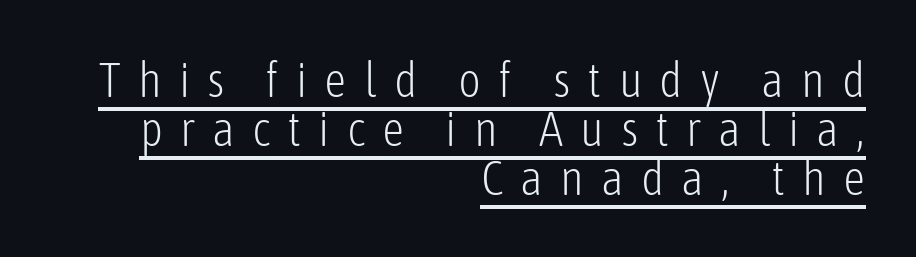
Q: Is the text bold? A: No.
Q: Is the text italic (slanted)? A: No, it is upright.
Q: Is the typeface a serif or a sans-serif typeface? A: Sans-serif.
Q: Is the text underlined? A: Yes.
Q: How is the paragraph aligned? A: Right-aligned.
Q: Is the spacing between letters normal or unusually wide? A: Unusually wide.
Q: Is the spacing between lines tight, normal or loose? A: Tight.
Q: Width (condensed, normal, or wide)? A: Condensed.
Q: Stroke contrast? A: Low.
Q: x-height? A: Medium.
Q: Monospaced? A: No.
